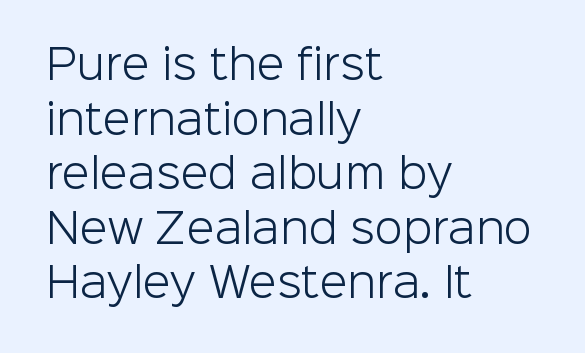
{"serif": "no", "italic": "no", "bold": "no", "weight": "light", "width": "normal", "stroke_contrast": "low", "x_height": "medium", "monospaced": "no", "underline": "no", "align": "left", "line_spacing": "normal", "line_spacing_ratio": 1.33, "letter_spacing": "normal", "letter_spacing_em": 0.0, "glyph_px": 41}
